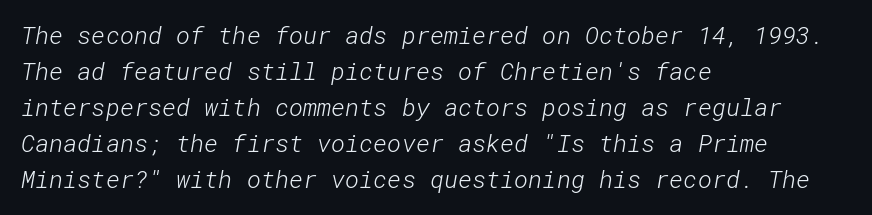
The characters are drawn with everyday or finer stroke widths. This sample is left-justified, so line endings fall wherever the words run out. Successive baselines arrive at the customary interval. Short note: letters normally spaced.
